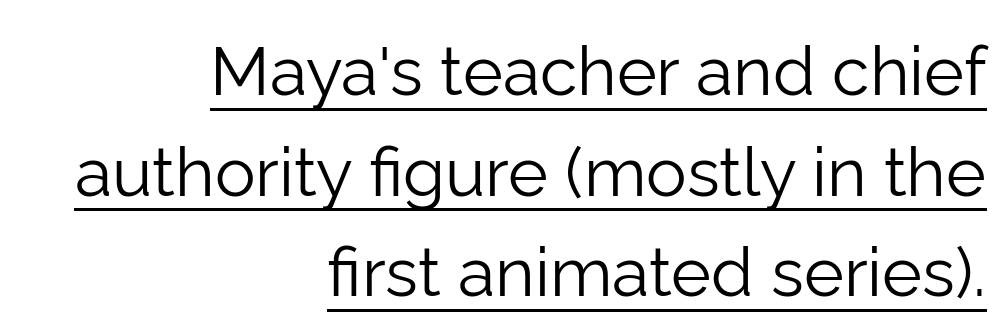
The image shows 68 px light sans-serif type, upright; set right-aligned, normal line spacing (1.48x), normal letter spacing, underlined; low stroke contrast and a medium x-height.
